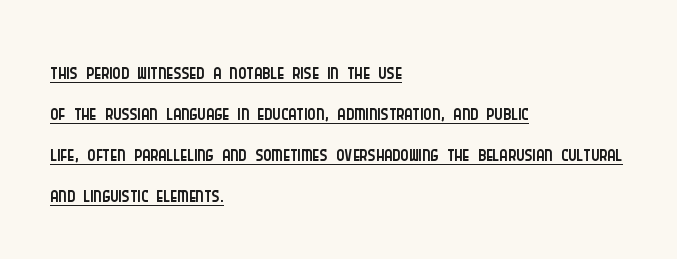
{"serif": "no", "italic": "no", "bold": "no", "weight": "light", "width": "condensed", "stroke_contrast": "low", "x_height": "large", "monospaced": "no", "underline": "yes", "align": "left", "line_spacing": "normal", "line_spacing_ratio": 1.32, "letter_spacing": "normal", "letter_spacing_em": 0.0, "glyph_px": 31}
